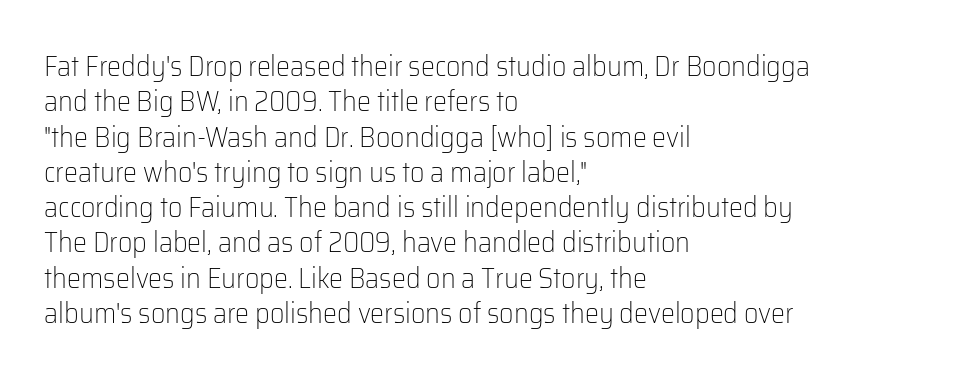
{"serif": "no", "italic": "no", "bold": "no", "weight": "light", "width": "normal", "stroke_contrast": "low", "x_height": "medium", "monospaced": "no", "underline": "no", "align": "left", "line_spacing": "normal", "line_spacing_ratio": 1.26, "letter_spacing": "normal", "letter_spacing_em": 0.0, "glyph_px": 28}
